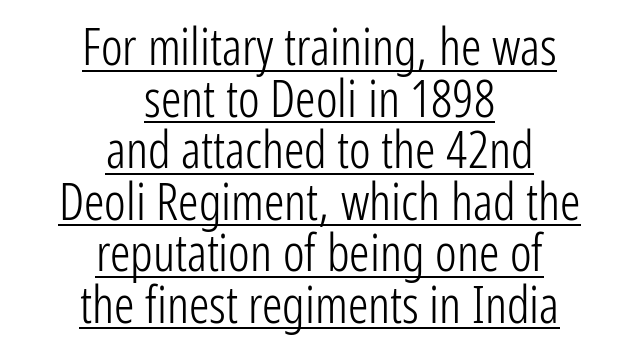
{"serif": "no", "italic": "no", "bold": "no", "weight": "light", "width": "condensed", "stroke_contrast": "low", "x_height": "medium", "monospaced": "no", "underline": "yes", "align": "center", "line_spacing": "tight", "line_spacing_ratio": 1.01, "letter_spacing": "normal", "letter_spacing_em": 0.0, "glyph_px": 51}
